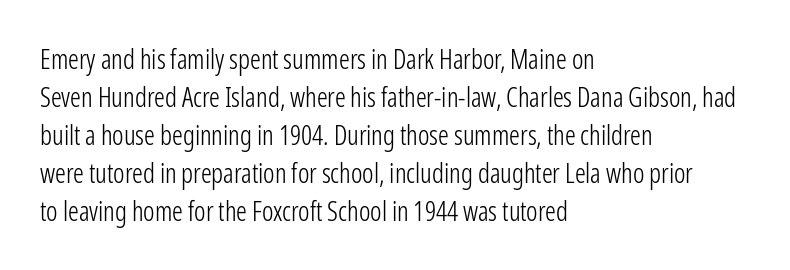
The image shows 27 px text type, upright; set left-aligned, normal line spacing (1.41x), normal letter spacing, not underlined.
